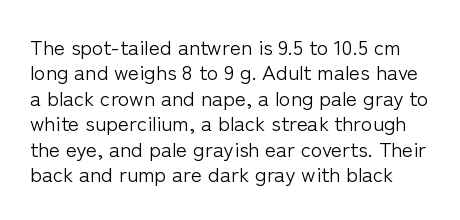
Q: Is the text bold? A: No.
Q: Is the text italic (slanted)? A: No, it is upright.
Q: Is the text underlined? A: No.
Q: Is the spacing between letters normal or unusually wide? A: Normal.
